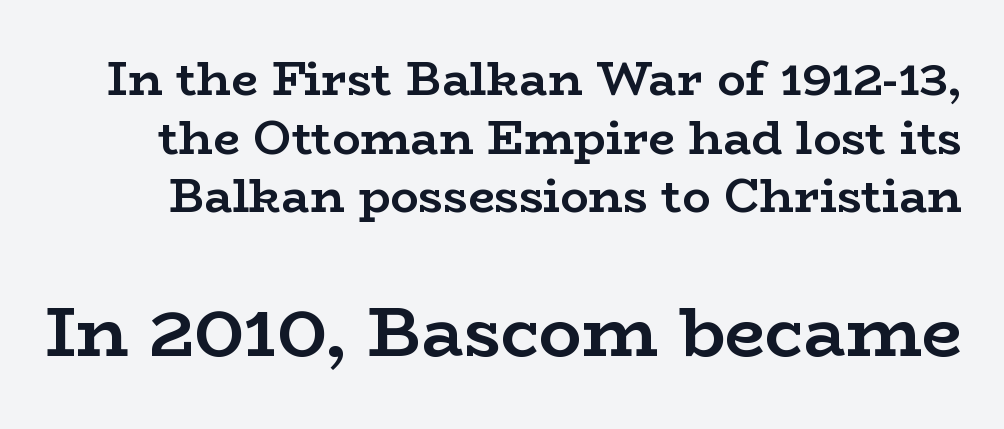
Q: Is the text bold? A: Yes.
Q: Is the text italic (slanted)? A: No, it is upright.
Q: Is the typeface a serif or a sans-serif typeface? A: Serif.
Q: Is the text underlined? A: No.
Q: Is the spacing between letters normal or unusually wide? A: Normal.
Q: Is the spacing between lines tight, normal or loose? A: Normal.
Q: Which block of text is set in a larger size, the first (top) or the second (bottom)? A: The second (bottom) one.
Q: Width (condensed, normal, or wide)? A: Wide.
Q: Stroke contrast? A: Low.
Q: x-height? A: Medium.
Q: Monospaced? A: No.
